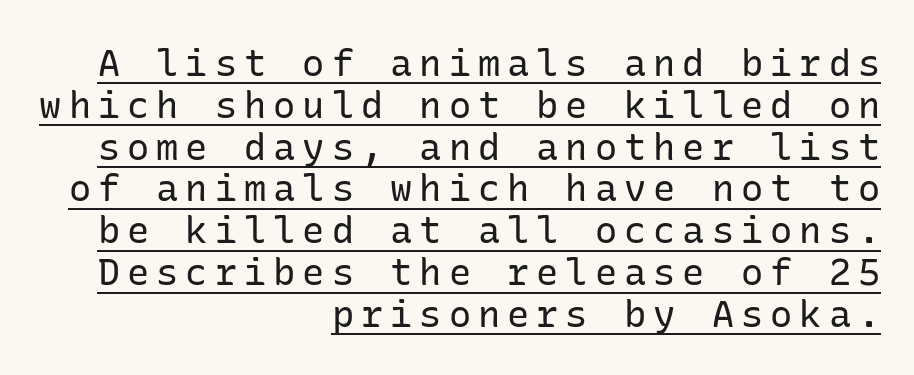
The typeface has the unassuming heft of standard copy or less. Compared with undecorated copy, this sample adds a rule below the words. The glyphs in this specimen are sans serif. This sample trades vertical openness for compactness between lines.
